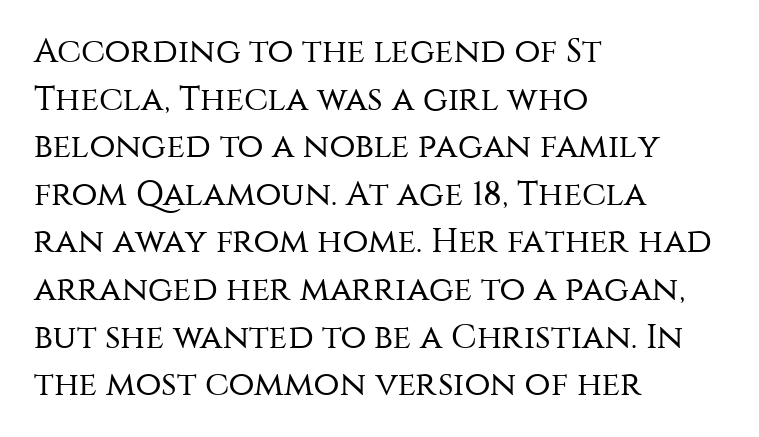
Q: Is the text bold? A: No.
Q: Is the text italic (slanted)? A: No, it is upright.
Q: Is the typeface a serif or a sans-serif typeface? A: Sans-serif.
Q: Is the text underlined? A: No.
Q: How is the paragraph aligned? A: Left-aligned.
Q: Is the spacing between letters normal or unusually wide? A: Normal.
Q: Is the spacing between lines tight, normal or loose? A: Normal.
Q: Width (condensed, normal, or wide)? A: Normal.
Q: Stroke contrast? A: Medium.
Q: x-height? A: Large.
Q: Monospaced? A: No.
